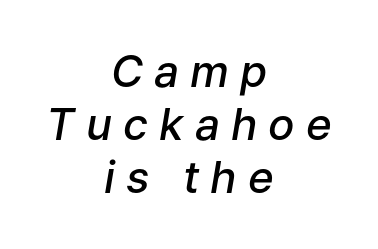
The words here are not underlined. The rendering uses a semibold face; strokes are thickened but not to full bold. This sample uses expanded letter spacing, leaving extra air between glyphs. Looks like regular typesetting: each glyph gets only the width it needs. Slant detected: the letters are inclined.
